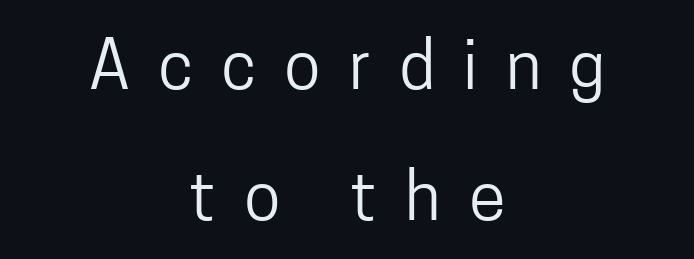
Here the designer chose a conventional face with non-uniform glyph widths. What kind of face is this? One without serifs — a sans. Inter-character spacing is expanded well beyond the font's built-in metrics. The specimen omits any rule beneath the text block's lines. The rendering positions every line midway between the sides.
